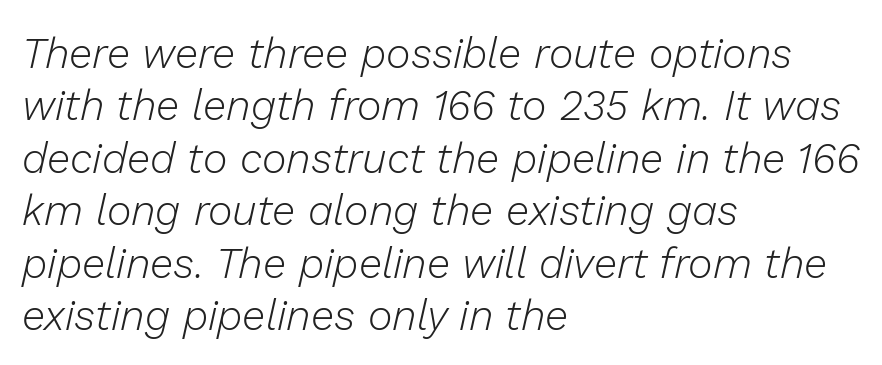
The axis of the letterforms is tilted away from vertical. Looks like regular typesetting: each glyph gets only the width it needs. A quiet, ordinary-to-light weight characterises the typeface. Horizontally, the lines are justified to the leading edge only. The passage shown has conventional tracking throughout. Leading matches the norm, producing a regular column.
